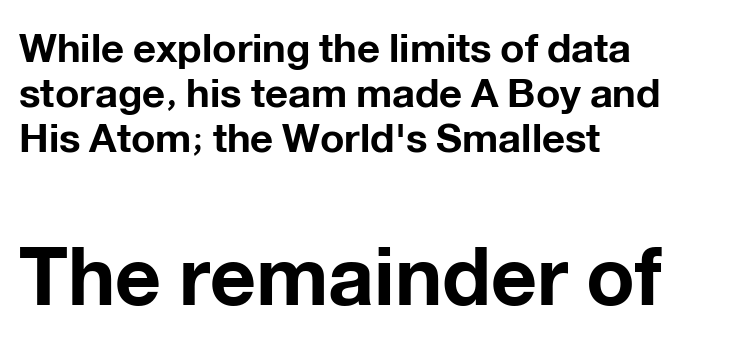
The image shows 80 px bold sans-serif type, upright; set left-aligned, tight line spacing (1.13x), normal letter spacing, not underlined; the second (bottom) block is 2.0x larger; low stroke contrast and a medium x-height.
